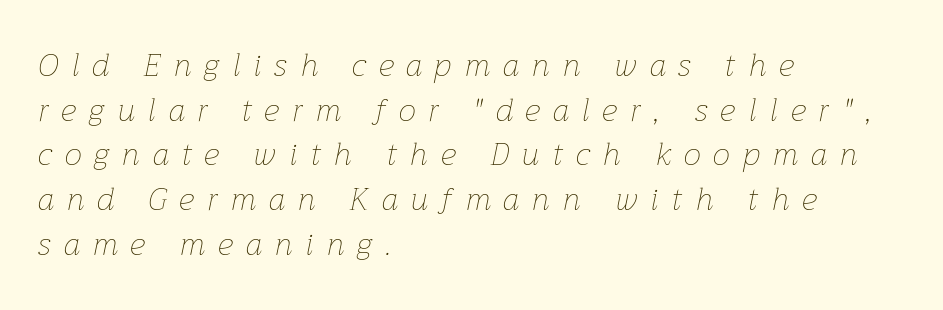
{"italic": "yes", "lean": "right", "slant_degrees": 12, "bold": "no", "weight": "thin", "width": "normal", "stroke_contrast": "low", "x_height": "medium", "monospaced": "no", "underline": "no", "align": "left", "line_spacing": "normal", "line_spacing_ratio": 1.44, "letter_spacing": "wide", "letter_spacing_em": 0.43, "glyph_px": 31}
